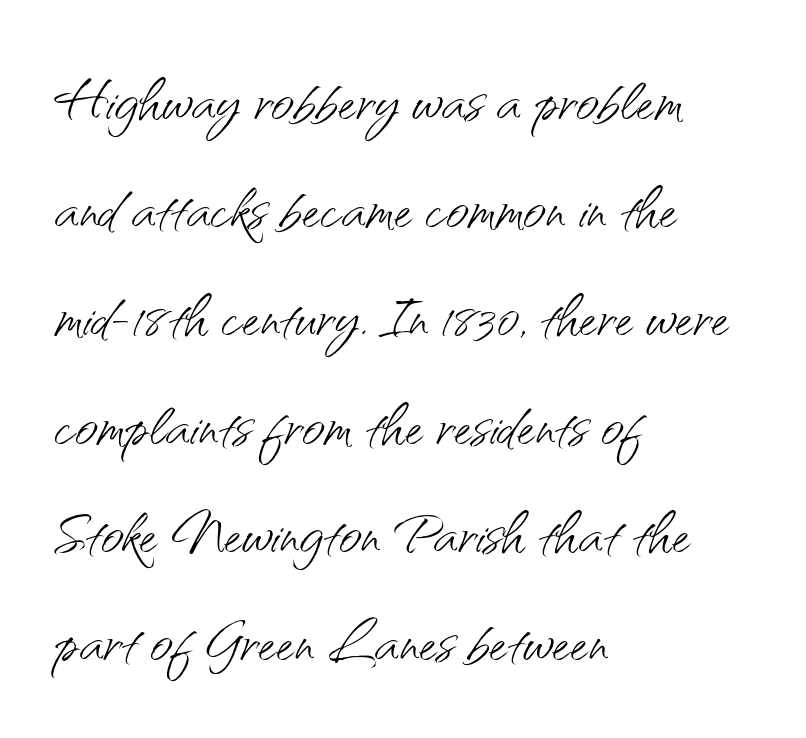
Q: Is the text bold? A: No.
Q: Is the text italic (slanted)? A: Yes.
Q: Is the typeface a serif or a sans-serif typeface? A: Sans-serif.
Q: Is the text underlined? A: No.
Q: How is the paragraph aligned? A: Left-aligned.
Q: Is the spacing between letters normal or unusually wide? A: Normal.
Q: Is the spacing between lines tight, normal or loose? A: Normal.
Q: Width (condensed, normal, or wide)? A: Normal.
Q: Stroke contrast? A: Medium.
Q: x-height? A: Small.
Q: Monospaced? A: No.
